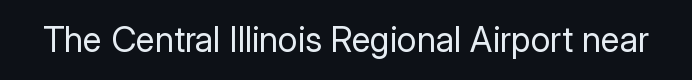
{"serif": "no", "italic": "no", "bold": "no", "weight": "regular", "width": "normal", "stroke_contrast": "low", "x_height": "medium", "monospaced": "no", "underline": "no", "letter_spacing": "normal", "letter_spacing_em": 0.0, "glyph_px": 35}
